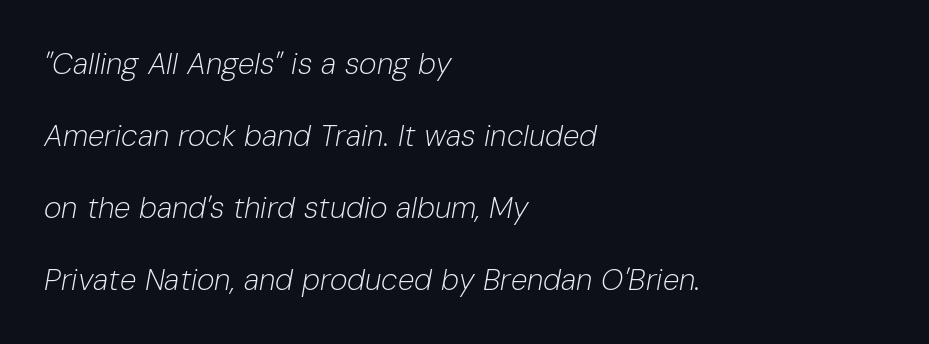
{"italic": "yes", "lean": "right", "slant_degrees": 10, "bold": "no", "weight": "light", "width": "normal", "stroke_contrast": "low", "x_height": "medium", "monospaced": "no", "underline": "no", "align": "left", "line_spacing": "loose", "line_spacing_ratio": 2.4, "letter_spacing": "normal", "letter_spacing_em": 0.0, "glyph_px": 30}
